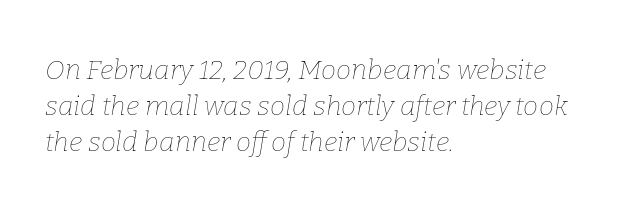
{"italic": "yes", "lean": "right", "slant_degrees": 9, "bold": "no", "underline": "no", "align": "left", "line_spacing": "normal", "line_spacing_ratio": 1.33, "letter_spacing": "normal", "letter_spacing_em": 0.0, "glyph_px": 27}
